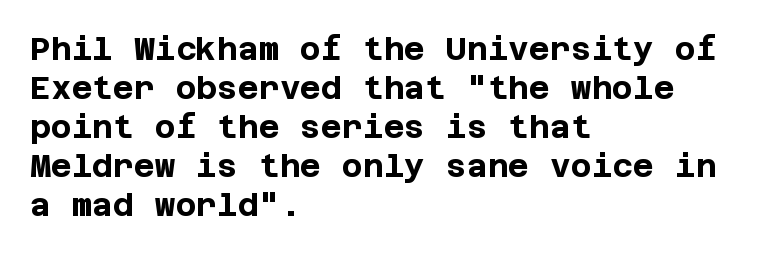
Q: Is the text bold? A: Yes.
Q: Is the text italic (slanted)? A: No, it is upright.
Q: Is the typeface a serif or a sans-serif typeface? A: Sans-serif.
Q: Is the text underlined? A: No.
Q: How is the paragraph aligned? A: Left-aligned.
Q: Is the spacing between letters normal or unusually wide? A: Normal.
Q: Width (condensed, normal, or wide)? A: Normal.
Q: Stroke contrast? A: Low.
Q: x-height? A: Large.
